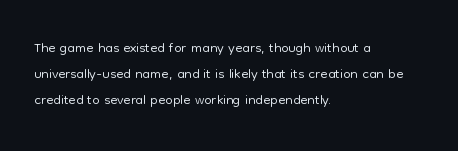
The image shows 21 px text type, upright; set left-aligned, line spacing 1.23x, normal letter spacing, not underlined.
